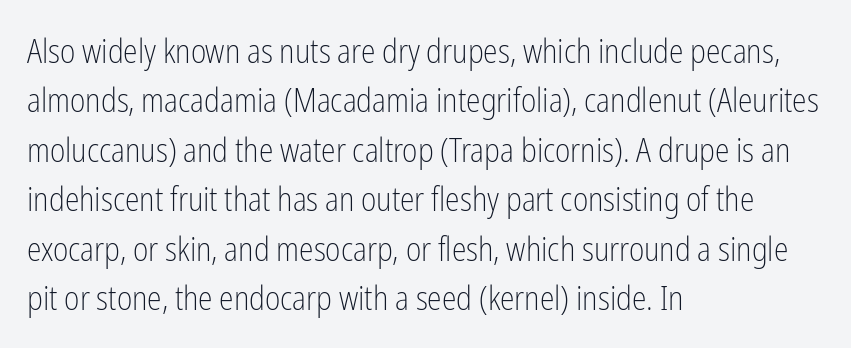
Q: Is the text bold? A: No.
Q: Is the text italic (slanted)? A: No, it is upright.
Q: Is the typeface a serif or a sans-serif typeface? A: Sans-serif.
Q: Is the text underlined? A: No.
Q: How is the paragraph aligned? A: Left-aligned.
Q: Is the spacing between letters normal or unusually wide? A: Normal.
Q: Is the spacing between lines tight, normal or loose? A: Normal.
Q: Width (condensed, normal, or wide)? A: Condensed.
Q: Stroke contrast? A: Low.
Q: x-height? A: Medium.
Q: Monospaced? A: No.
